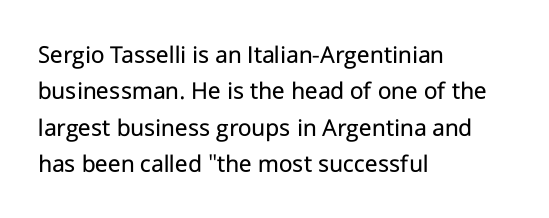
Short and long lines alike share a common starting point at left. The typeface has the unassuming heft of standard copy or less. Is the letter spacing exaggerated? No — it looks like the ordinary default. Has an underline been added? It has not. Posture: vertical.
